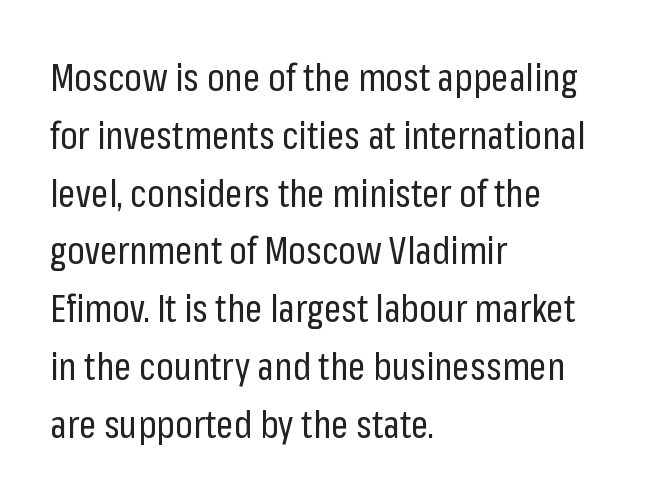
The image shows 38 px regular-weight, condensed sans-serif type, upright; set left-aligned, normal line spacing (1.52x), normal letter spacing, not underlined; low stroke contrast and a medium x-height.
